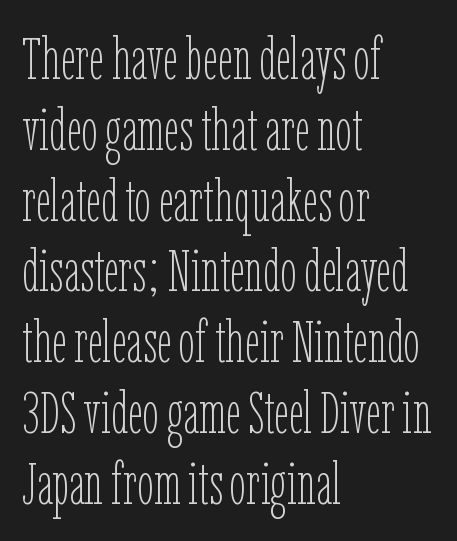
The rendering uses natural spacing where letterforms have individual widths. Casual observation: everything's shoved over to the left. No chunkiness to these letters — they're not bold. The letters sit at their default tracking, neither squeezed nor spread. The axis of the letterforms is exactly vertical. Beneath every word, the page is bare.
